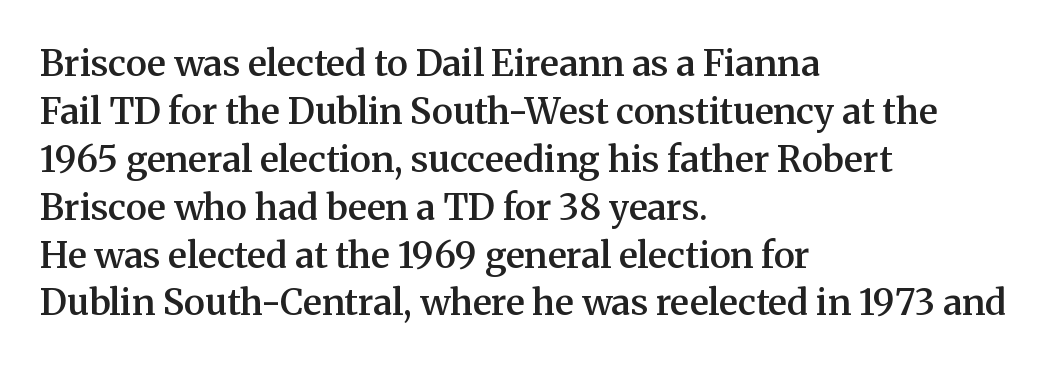
The image shows 36 px semibold serif type, upright; set left-aligned, normal line spacing (1.33x), normal letter spacing, not underlined; medium stroke contrast and a medium x-height.
